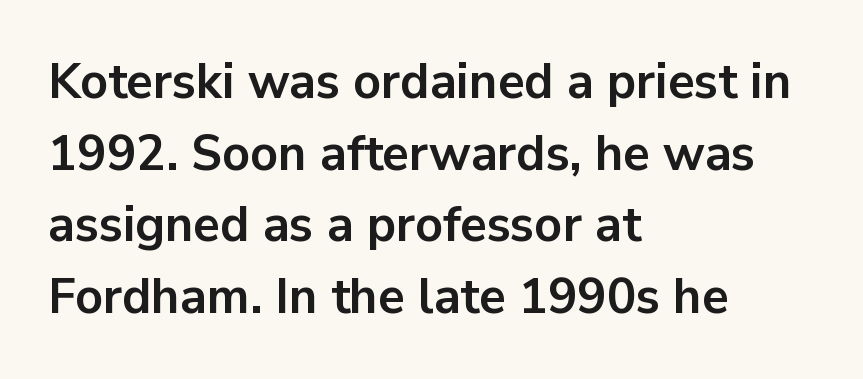
Q: Is the text bold? A: Yes.
Q: Is the text italic (slanted)? A: No, it is upright.
Q: Is the typeface a serif or a sans-serif typeface? A: Sans-serif.
Q: Is the text underlined? A: No.
Q: How is the paragraph aligned? A: Left-aligned.
Q: Is the spacing between letters normal or unusually wide? A: Normal.
Q: Is the spacing between lines tight, normal or loose? A: Normal.
Q: Width (condensed, normal, or wide)? A: Normal.
Q: Stroke contrast? A: Low.
Q: x-height? A: Medium.
Q: Monospaced? A: No.
